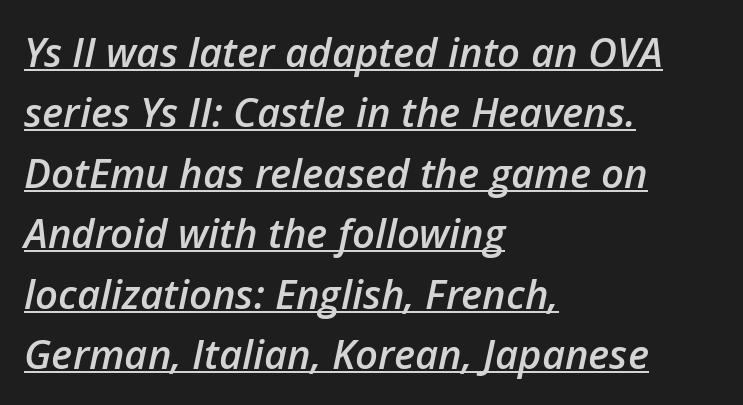
The image shows 40 px semibold type, italic (leaning right); set left-aligned, normal line spacing (1.51x), normal letter spacing, underlined; low stroke contrast and a medium x-height.
